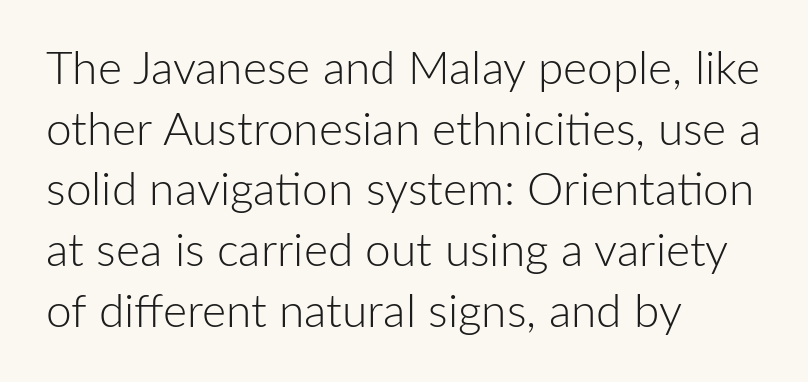
Q: Is the text bold? A: No.
Q: Is the text italic (slanted)? A: No, it is upright.
Q: Is the typeface a serif or a sans-serif typeface? A: Sans-serif.
Q: Is the text underlined? A: No.
Q: How is the paragraph aligned? A: Left-aligned.
Q: Is the spacing between letters normal or unusually wide? A: Normal.
Q: Is the spacing between lines tight, normal or loose? A: Normal.
Q: Width (condensed, normal, or wide)? A: Normal.
Q: Stroke contrast? A: Low.
Q: x-height? A: Medium.
Q: Monospaced? A: No.
